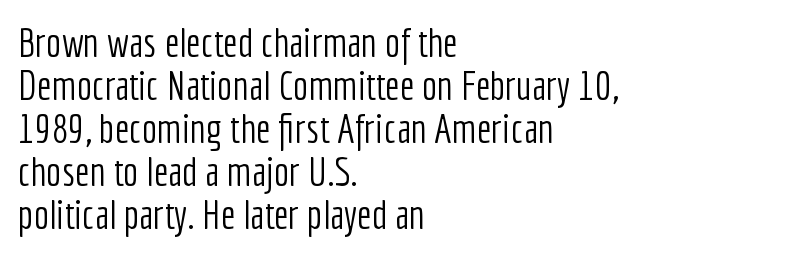
What's the leading like? Squeezed, with rows nearly overlapping. A bare baseline throughout the passage. Inter-character spacing is left at the font's built-in metrics. The text was rendered using a sans face with plain stroke endings. The rendering uses natural spacing where letterforms have individual widths. Ascenders rise straight up at ninety degrees.
